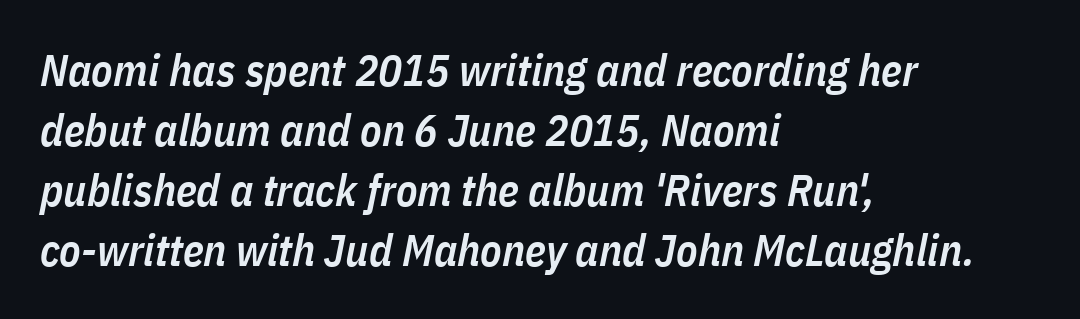
The image shows 44 px semibold, condensed type, italic (leaning right); set left-aligned, normal line spacing (1.36x), normal letter spacing, not underlined; low stroke contrast and a medium x-height.
